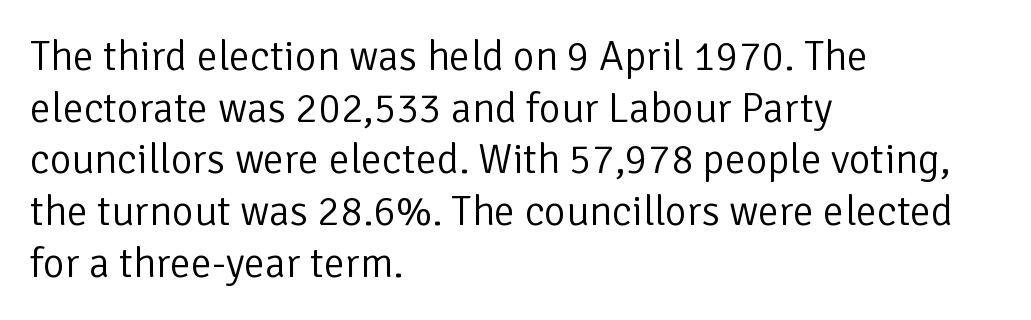
The image shows 42 px light sans-serif type, upright; set left-aligned, line spacing 1.23x, normal letter spacing, not underlined; low stroke contrast and a medium x-height.
